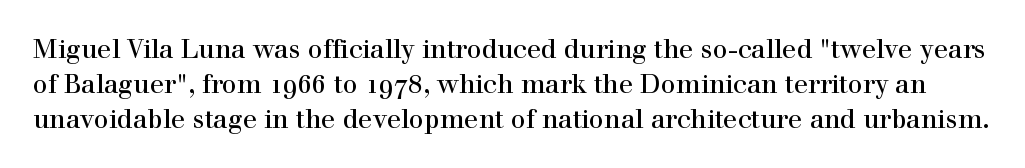
The rendering uses a moderate line-height, typical for paragraphs. The gap between lines stays unmarked. The axis of the letterforms is exactly vertical. Honestly, the letter spacing is just normal — you wouldn't notice it.
